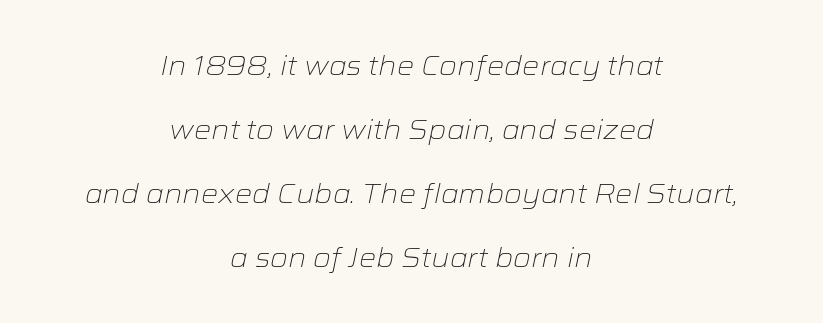
Q: Is the text bold? A: No.
Q: Is the text italic (slanted)? A: Yes, it leans right by about 12 degrees.
Q: Is the text underlined? A: No.
Q: How is the paragraph aligned? A: Centered.
Q: Is the spacing between letters normal or unusually wide? A: Normal.
Q: Is the spacing between lines tight, normal or loose? A: Loose.
